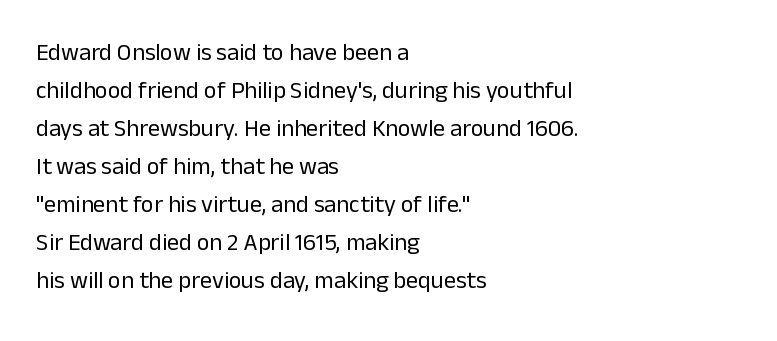
Q: Is the text bold? A: No.
Q: Is the text italic (slanted)? A: No, it is upright.
Q: Is the text underlined? A: No.
Q: How is the paragraph aligned? A: Left-aligned.
Q: Is the spacing between letters normal or unusually wide? A: Normal.
Q: Is the spacing between lines tight, normal or loose? A: Normal.
